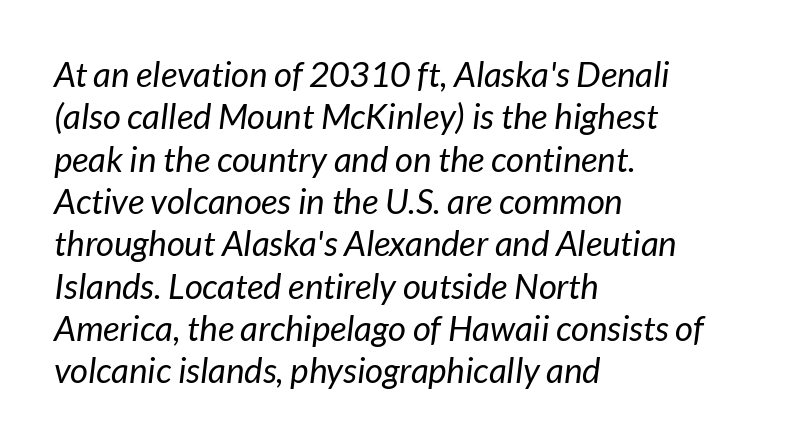
The image shows 35 px regular-weight sans-serif type; set left-aligned, line spacing 1.21x, normal letter spacing, not underlined; low stroke contrast and a medium x-height.
